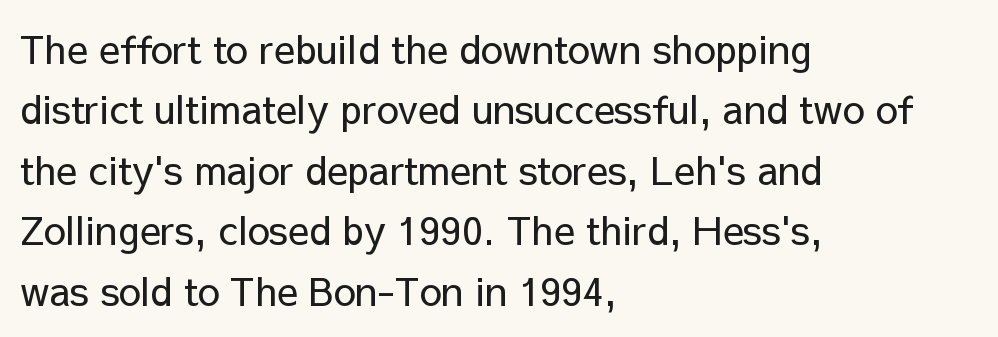
The image shows 39 px regular-weight sans-serif type, upright; set left-aligned, normal line spacing (1.55x), normal letter spacing, not underlined; low stroke contrast and a medium x-height.
